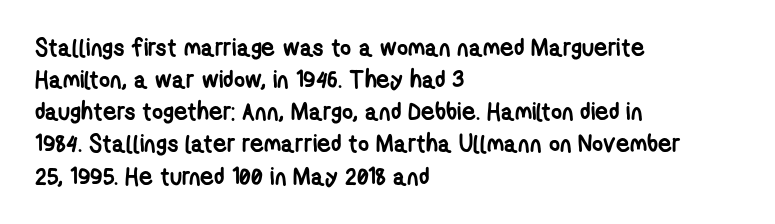
Q: Is the text bold? A: Yes.
Q: Is the text underlined? A: No.
Q: How is the paragraph aligned? A: Left-aligned.
Q: Is the spacing between letters normal or unusually wide? A: Normal.
Q: Is the spacing between lines tight, normal or loose? A: Normal.
